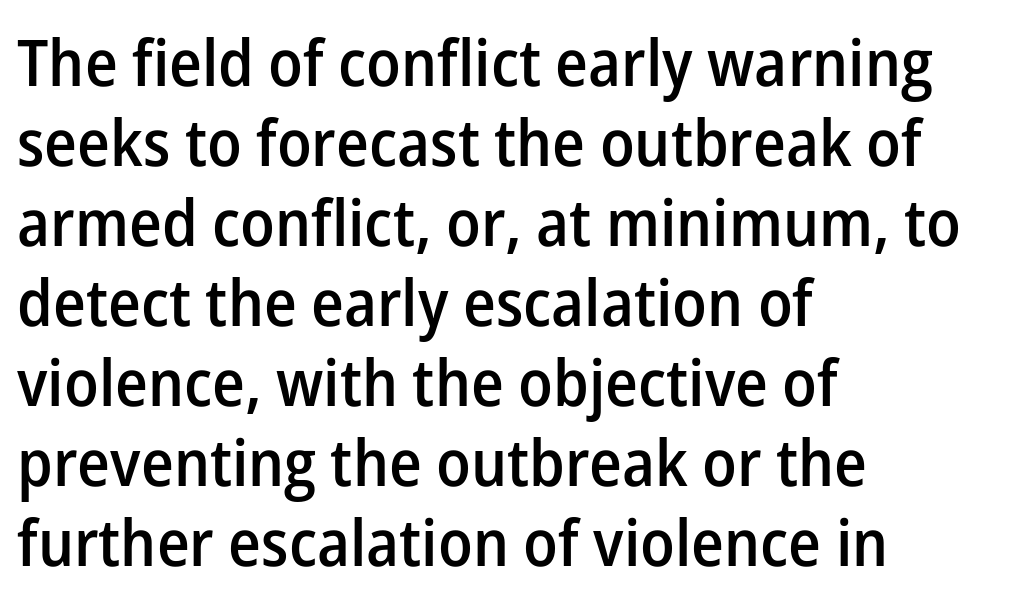
The image shows 65 px semibold sans-serif type, upright; set left-aligned, line spacing 1.23x, normal letter spacing, not underlined; low stroke contrast and a medium x-height.
